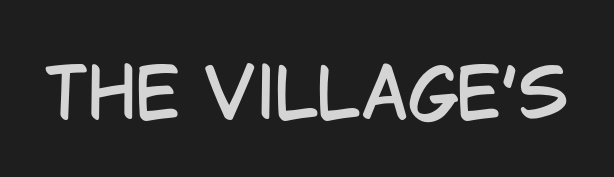
Q: Is the text italic (slanted)? A: No, it is upright.
Q: Is the typeface a serif or a sans-serif typeface? A: Sans-serif.
Q: Is the text underlined? A: No.
Q: Is the spacing between letters normal or unusually wide? A: Normal.
Q: Width (condensed, normal, or wide)? A: Condensed.
Q: Stroke contrast? A: Low.
Q: x-height? A: Large.
Q: Monospaced? A: No.
